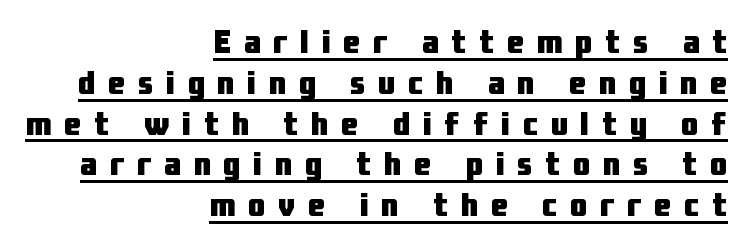
{"serif": "no", "italic": "no", "bold": "yes", "weight": "heavy", "width": "condensed", "stroke_contrast": "low", "x_height": "medium", "monospaced": "no", "underline": "yes", "align": "right", "line_spacing_ratio": 1.2, "letter_spacing": "wide", "letter_spacing_em": 0.38, "glyph_px": 34}
